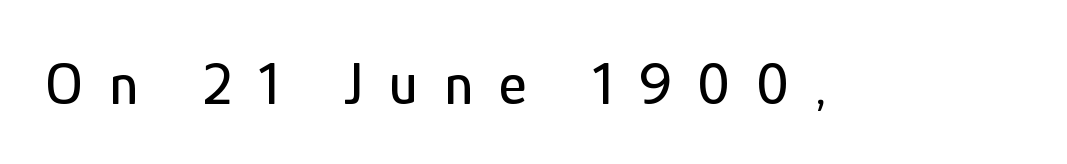
The image shows 60 px condensed sans-serif type, upright; set unusually wide letter spacing (+0.43 em), not underlined; low stroke contrast and a medium x-height.
